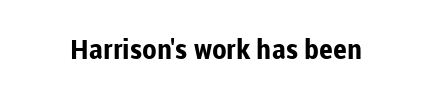
{"italic": "no", "bold": "yes", "underline": "no", "letter_spacing": "normal", "letter_spacing_em": 0.0, "glyph_px": 27}
